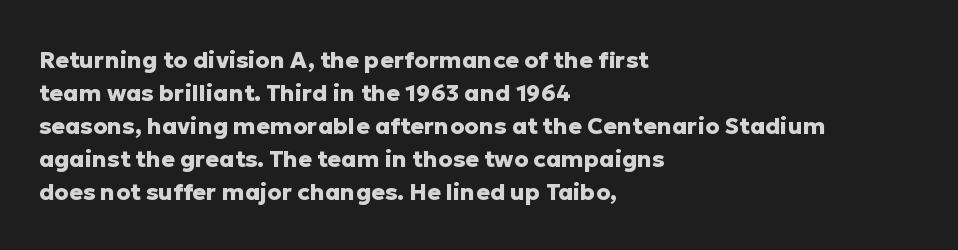
Q: Is the text bold? A: Yes.
Q: Is the text italic (slanted)? A: No, it is upright.
Q: Is the text underlined? A: No.
Q: How is the paragraph aligned? A: Left-aligned.
Q: Is the spacing between letters normal or unusually wide? A: Normal.
Q: Is the spacing between lines tight, normal or loose? A: Normal.
